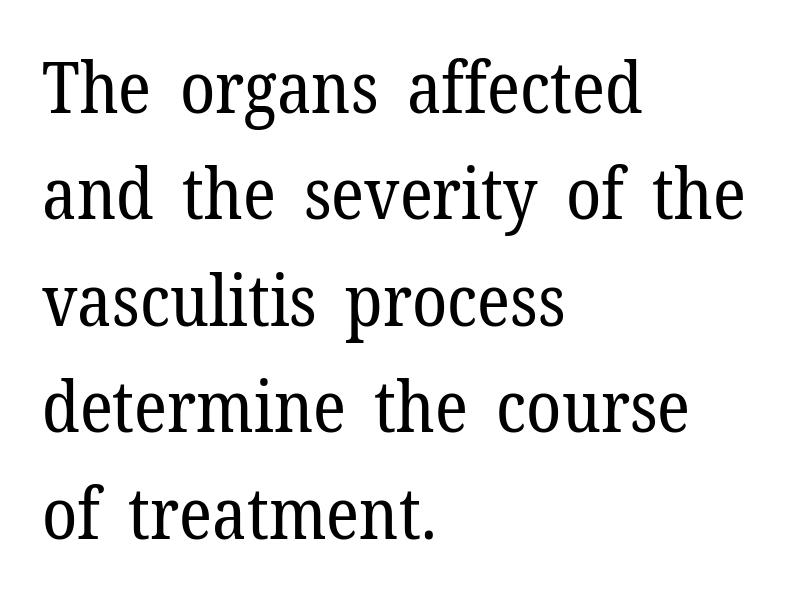
Q: Is the text bold? A: No.
Q: Is the text italic (slanted)? A: No, it is upright.
Q: Is the typeface a serif or a sans-serif typeface? A: Serif.
Q: Is the text underlined? A: No.
Q: How is the paragraph aligned? A: Left-aligned.
Q: Is the spacing between letters normal or unusually wide? A: Normal.
Q: Is the spacing between lines tight, normal or loose? A: Normal.
Q: Width (condensed, normal, or wide)? A: Normal.
Q: Stroke contrast? A: Low.
Q: x-height? A: Medium.
Q: Monospaced? A: No.
